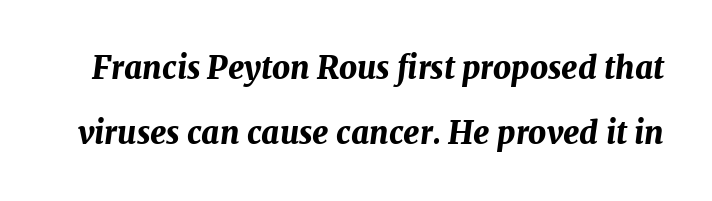
The face used here is proportionally spaced, like ordinary book or web type. Successive baselines arrive slowly, with a big drop between each. The gap between lines stays unmarked. Designer's note — italics engaged. Does the weight exceed regular? Yes, all the way to bold. Caption: standard tracking, unaltered.
